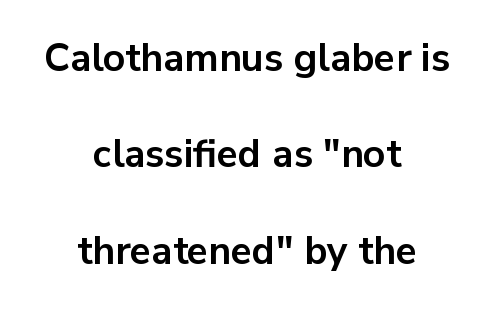
Q: Is the text bold? A: Yes.
Q: Is the text italic (slanted)? A: No, it is upright.
Q: Is the typeface a serif or a sans-serif typeface? A: Sans-serif.
Q: Is the text underlined? A: No.
Q: How is the paragraph aligned? A: Centered.
Q: Is the spacing between letters normal or unusually wide? A: Normal.
Q: Is the spacing between lines tight, normal or loose? A: Loose.
Q: Width (condensed, normal, or wide)? A: Normal.
Q: Stroke contrast? A: Low.
Q: x-height? A: Medium.
Q: Monospaced? A: No.
